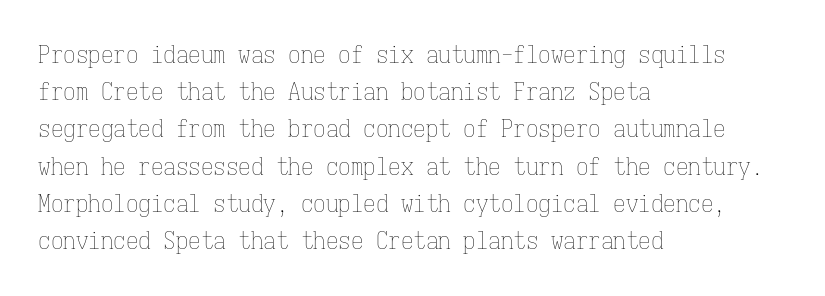
Each new line begins a customary step beneath the previous one. In CSS terms this would be text-align: left. Every character sits straight up, as roman type does. Inter-character spacing is left at the font's built-in metrics.
